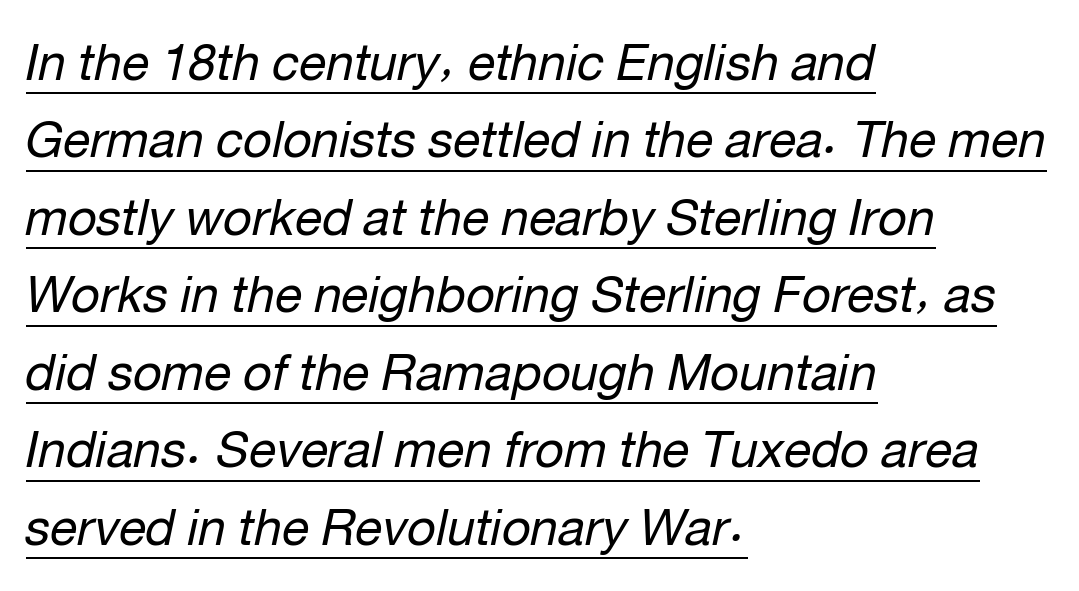
Q: Is the text bold? A: No.
Q: Is the text italic (slanted)? A: Yes, it leans right by about 12 degrees.
Q: Is the text underlined? A: Yes.
Q: How is the paragraph aligned? A: Left-aligned.
Q: Is the spacing between letters normal or unusually wide? A: Normal.
Q: Is the spacing between lines tight, normal or loose? A: Normal.
Q: Width (condensed, normal, or wide)? A: Normal.
Q: Stroke contrast? A: Low.
Q: x-height? A: Medium.
Q: Monospaced? A: No.
